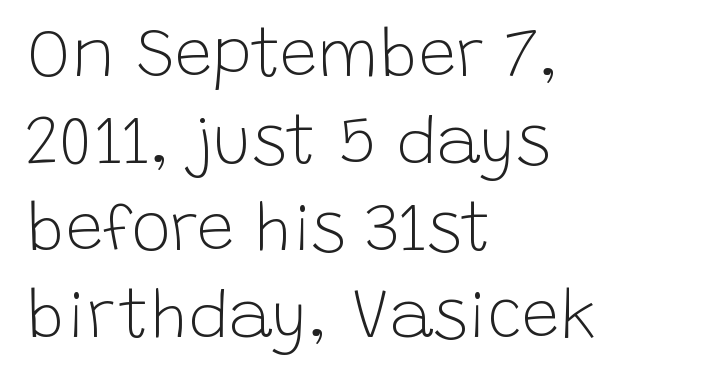
Unmarked baselines from the first word to the last. Think standard paragraph weight, or any step lighter than that. Upright lettering throughout. Short and long lines alike share a common starting point at left.
